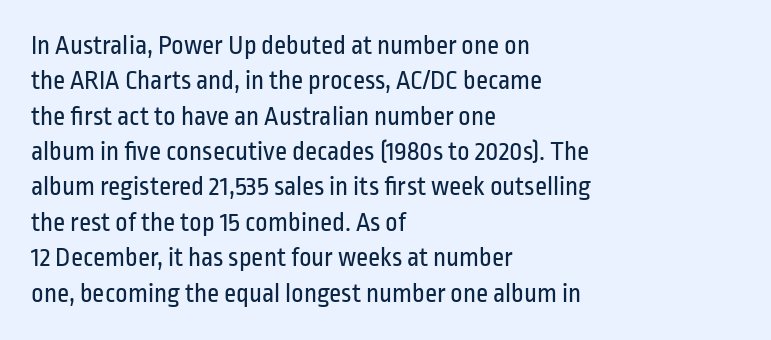
{"italic": "no", "bold": "no", "underline": "no", "align": "left", "line_spacing": "normal", "line_spacing_ratio": 1.31, "letter_spacing": "normal", "letter_spacing_em": 0.0, "glyph_px": 27}
